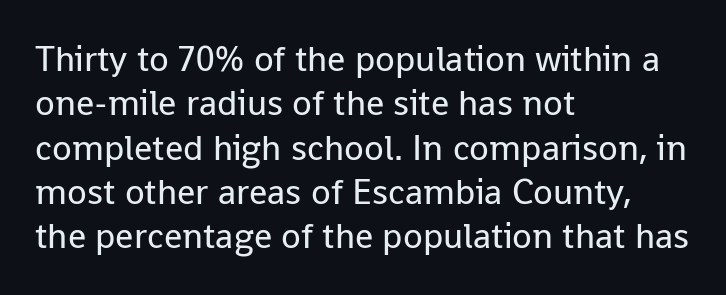
{"serif": "no", "italic": "no", "bold": "no", "weight": "regular", "width": "normal", "stroke_contrast": "low", "x_height": "medium", "monospaced": "no", "underline": "no", "align": "left", "line_spacing_ratio": 1.23, "letter_spacing": "normal", "letter_spacing_em": 0.0, "glyph_px": 36}
